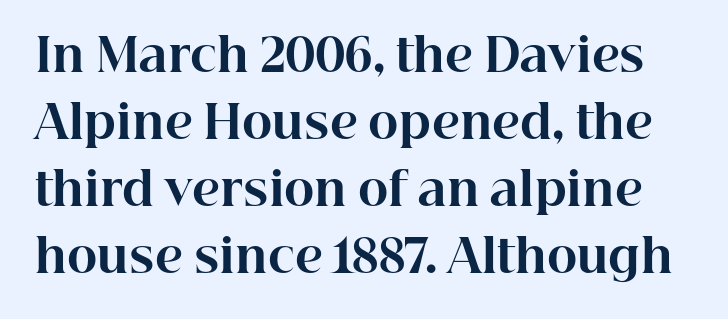
Q: Is the text bold? A: Yes.
Q: Is the text italic (slanted)? A: No, it is upright.
Q: Is the typeface a serif or a sans-serif typeface? A: Serif.
Q: Is the text underlined? A: No.
Q: Is the spacing between letters normal or unusually wide? A: Normal.
Q: Is the spacing between lines tight, normal or loose? A: Normal.
Q: Width (condensed, normal, or wide)? A: Normal.
Q: Stroke contrast? A: High.
Q: x-height? A: Medium.
Q: Monospaced? A: No.
